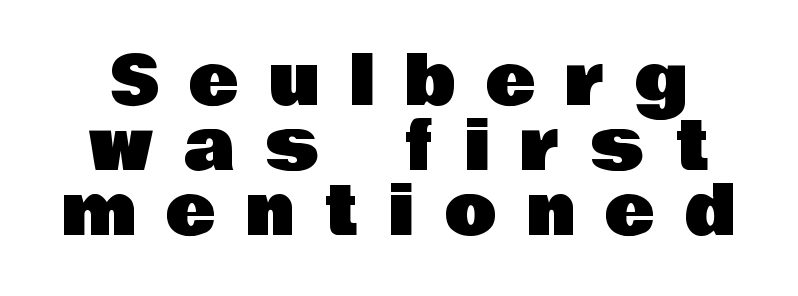
{"serif": "no", "italic": "no", "width": "normal", "stroke_contrast": "low", "x_height": "large", "monospaced": "no", "underline": "no", "align": "center", "line_spacing": "tight", "line_spacing_ratio": 0.97, "letter_spacing": "wide", "letter_spacing_em": 0.46, "glyph_px": 67}
